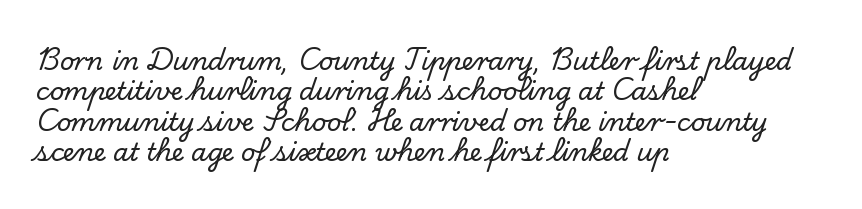
The letterforms sit shoulder to shoulder at normal distance. Compared with a centered layout, this one pins lines to the left instead. Descenders are the only things crossing below the line.
